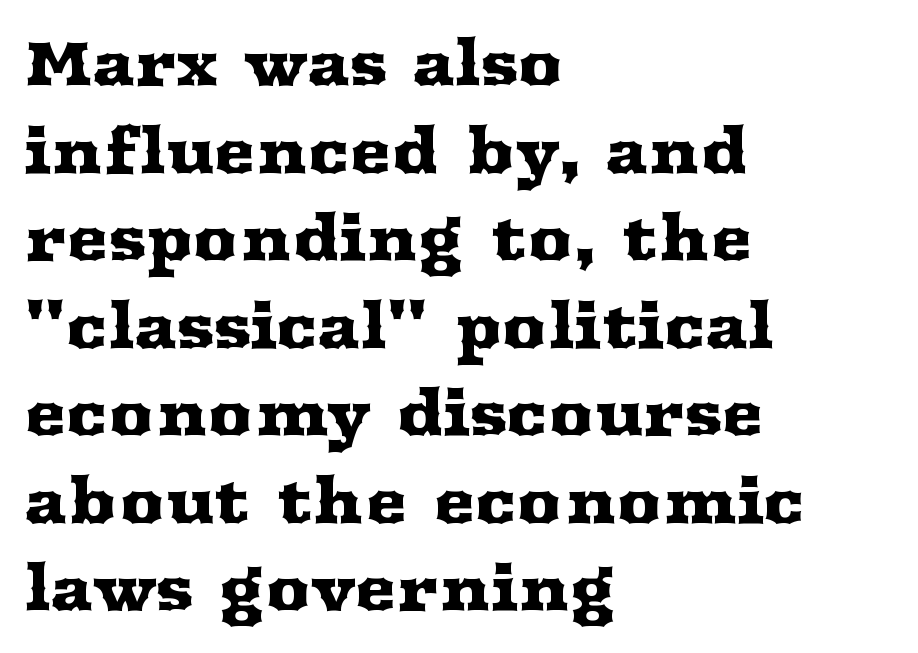
The image shows 63 px wide serif type, upright; set left-aligned, normal line spacing (1.39x), normal letter spacing, not underlined; medium stroke contrast and a medium x-height.
